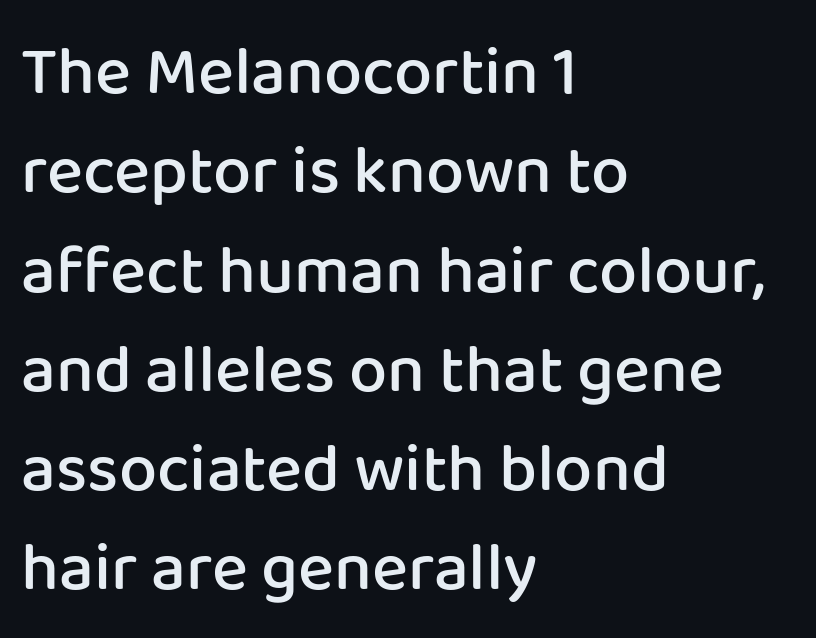
{"serif": "no", "italic": "no", "bold": "semi", "weight": "semibold", "width": "normal", "stroke_contrast": "low", "x_height": "medium", "monospaced": "no", "underline": "no", "align": "left", "line_spacing": "normal", "line_spacing_ratio": 1.46, "letter_spacing": "normal", "letter_spacing_em": 0.0, "glyph_px": 68}
